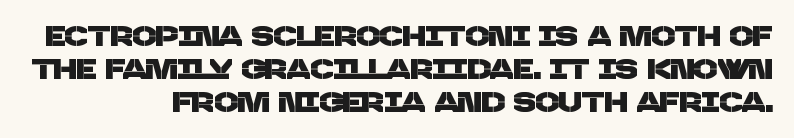
The image shows 28 px sans-serif type; set right-aligned, line spacing 1.17x, normal letter spacing, not underlined; low stroke contrast and a large x-height.
